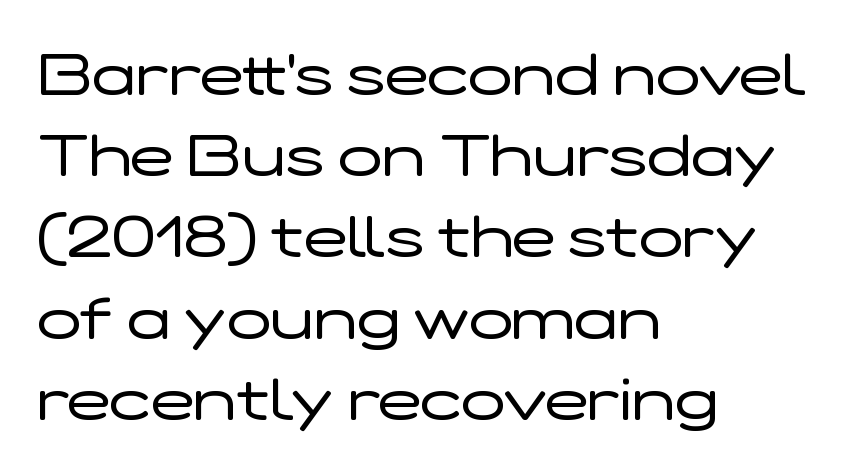
The image shows 58 px regular-weight, wide sans-serif type, upright; set left-aligned, normal line spacing (1.4x), normal letter spacing, not underlined; low stroke contrast and a medium x-height.
